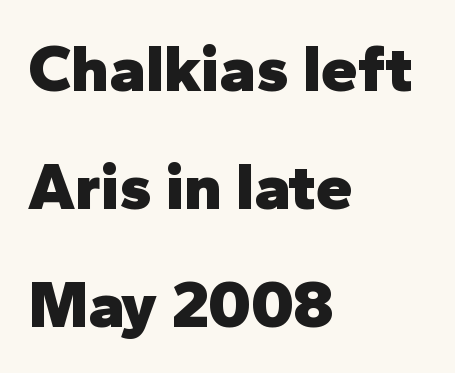
{"serif": "no", "italic": "no", "bold": "yes", "weight": "heavy", "width": "normal", "stroke_contrast": "low", "x_height": "medium", "monospaced": "no", "underline": "no", "align": "left", "line_spacing_ratio": 1.79, "letter_spacing": "normal", "letter_spacing_em": 0.0, "glyph_px": 66}
